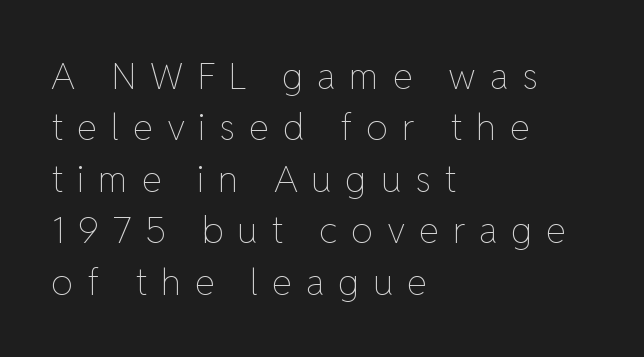
The image shows 37 px thin type, upright; set left-aligned, normal line spacing (1.39x), unusually wide letter spacing (+0.36 em), not underlined; low stroke contrast and a medium x-height.
